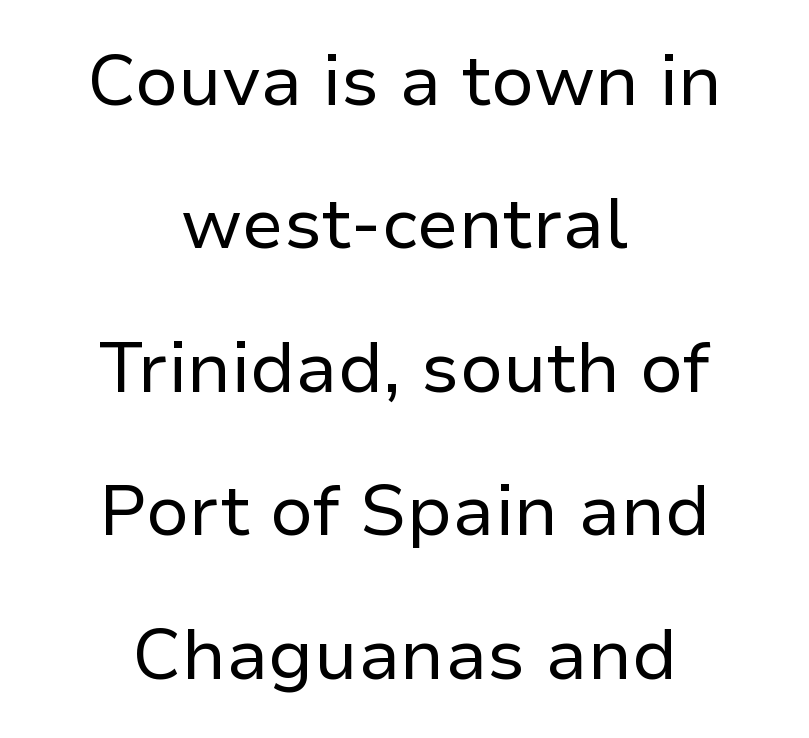
The image shows 71 px regular-weight sans-serif type, upright; set centered, loose line spacing (2.02x), normal letter spacing, not underlined; low stroke contrast and a medium x-height.
